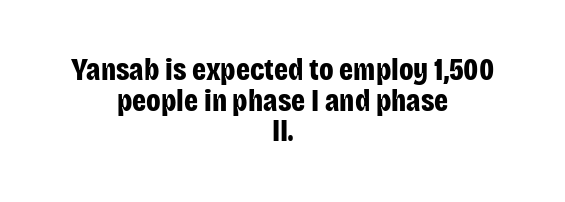
Q: Is the text bold? A: Yes.
Q: Is the text italic (slanted)? A: No, it is upright.
Q: Is the typeface a serif or a sans-serif typeface? A: Sans-serif.
Q: Is the text underlined? A: No.
Q: How is the paragraph aligned? A: Centered.
Q: Is the spacing between letters normal or unusually wide? A: Normal.
Q: Is the spacing between lines tight, normal or loose? A: Tight.
Q: Width (condensed, normal, or wide)? A: Condensed.
Q: Stroke contrast? A: Low.
Q: x-height? A: Large.
Q: Monospaced? A: No.
